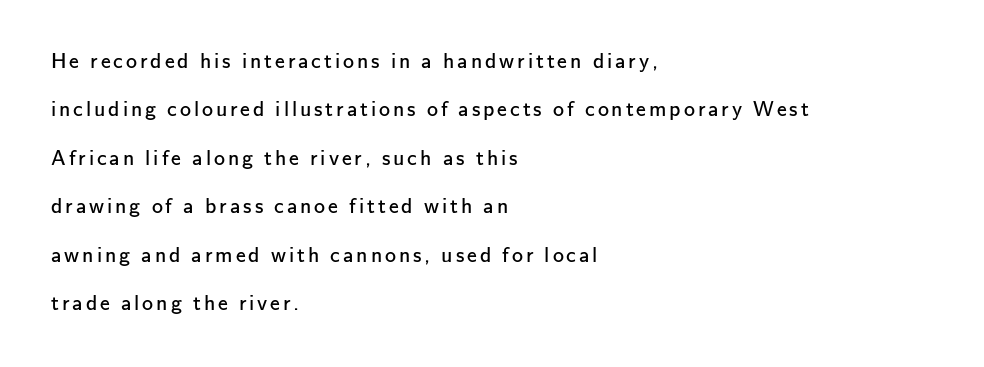
The image shows 22 px text type, upright; set left-aligned, loose line spacing (2.2x), not underlined.
